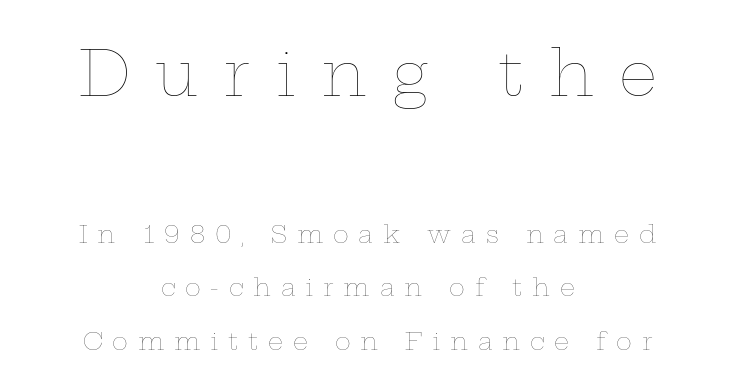
The image shows 61 px thin, wide type, upright; set centered, loose line spacing (2.22x), unusually wide letter spacing (+0.41 em), not underlined; the first (top) block is 2.54x larger; low stroke contrast and a medium x-height.
